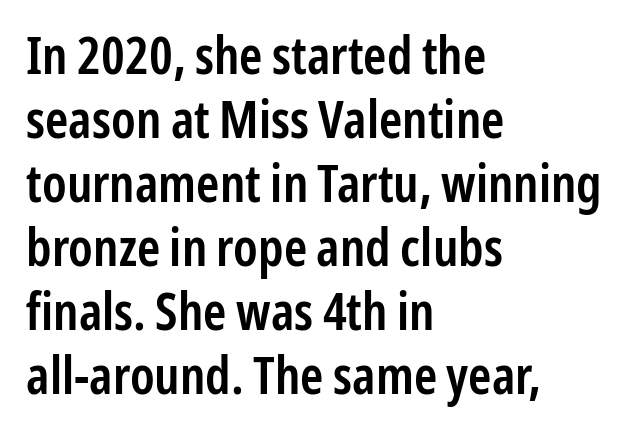
{"serif": "no", "italic": "no", "bold": "semi", "weight": "semibold", "width": "condensed", "stroke_contrast": "low", "x_height": "medium", "monospaced": "no", "underline": "no", "align": "left", "line_spacing_ratio": 1.23, "letter_spacing": "normal", "letter_spacing_em": 0.0, "glyph_px": 52}
